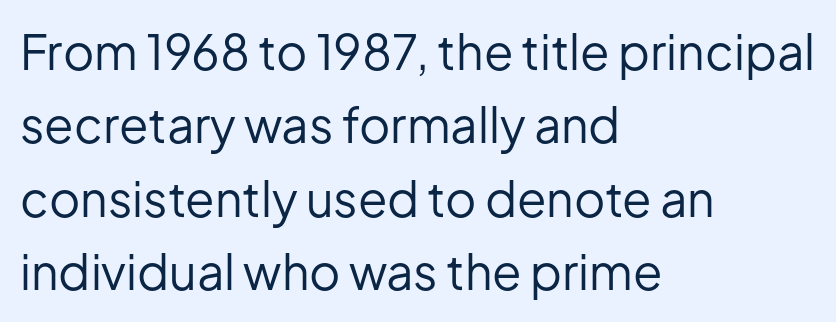
The image shows 48 px regular-weight sans-serif type, upright; set left-aligned, normal line spacing (1.53x), normal letter spacing, not underlined; low stroke contrast and a medium x-height.
